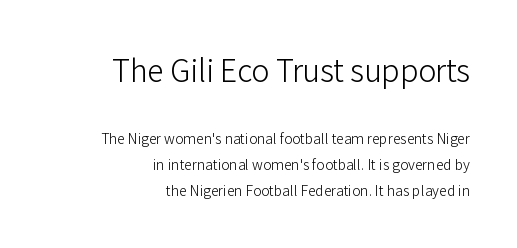
Stroke terminals: plain, sans-serif. Which chunk is bigger? The first one — the top block dwarfs the bottom. Italic? Not at all — the glyphs are vertical. These glyphs show unthickened strokes, regular width or finer. The letters advance in unequal steps, a hallmark of proportional type. Caption: standard tracking, unaltered.
